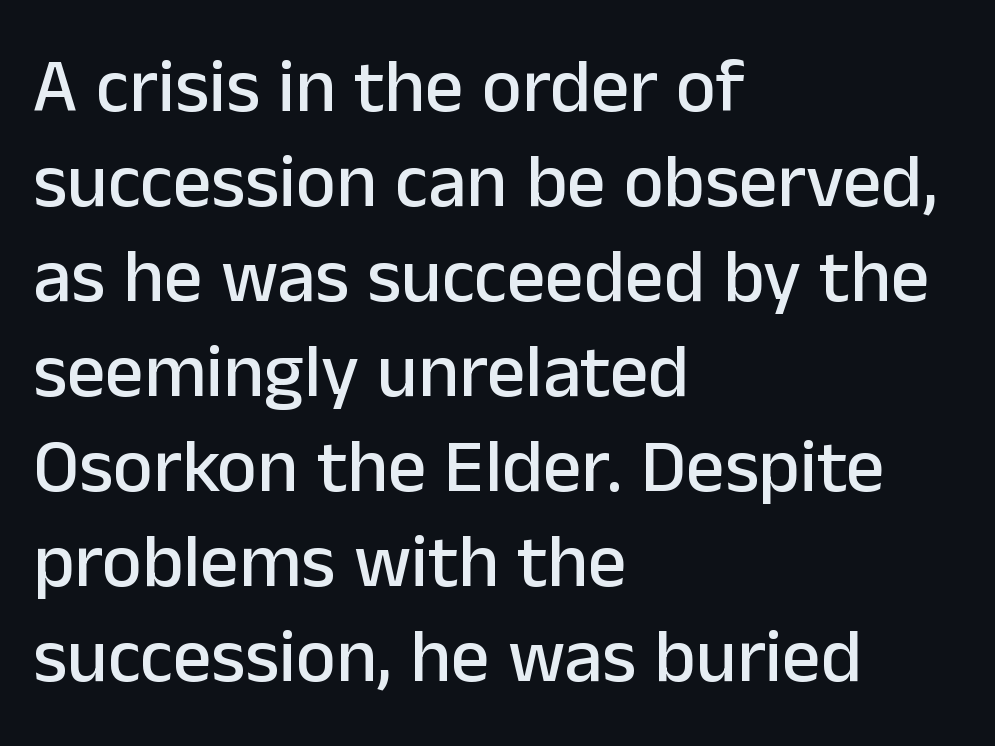
Q: Is the text italic (slanted)? A: No, it is upright.
Q: Is the typeface a serif or a sans-serif typeface? A: Sans-serif.
Q: Is the text underlined? A: No.
Q: How is the paragraph aligned? A: Left-aligned.
Q: Is the spacing between letters normal or unusually wide? A: Normal.
Q: Is the spacing between lines tight, normal or loose? A: Normal.
Q: Width (condensed, normal, or wide)? A: Normal.
Q: Stroke contrast? A: Low.
Q: x-height? A: Medium.
Q: Monospaced? A: No.
